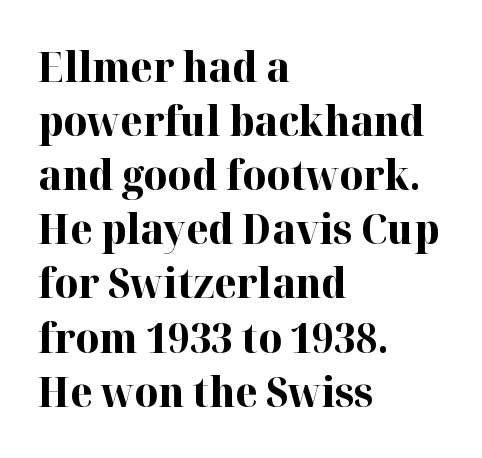
The image shows 41 px bold serif type, upright; set left-aligned, normal line spacing (1.32x), normal letter spacing, not underlined; high stroke contrast and a medium x-height.
